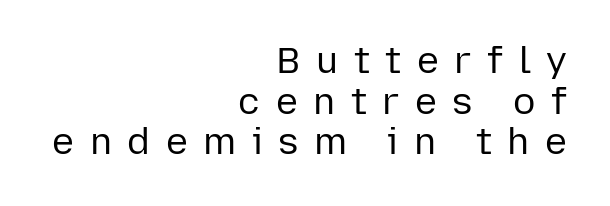
Reading down the column, the eye jumps only a short way to each next line. Stroke mass is kept to a normal reading level or below. Each letter keeps its own natural width here, so spacing adapts to shape. Do the letters lean? They stand straight. Serifs: no, the terminals of the letterforms are clean. The letters are spread apart with noticeably loose tracking.
